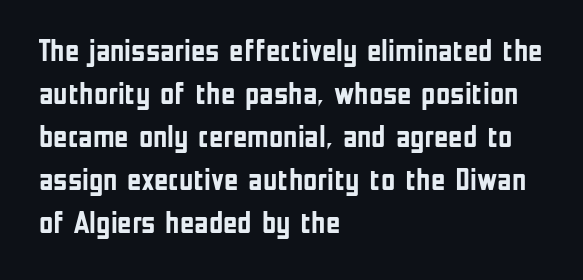
The passage shown is not underscored anywhere. Proportional: the letters do not fall into vertical columns. A full-strength bold gives these letters their thick strokes. Glyph-to-glyph distance matches everyday printed text. Each letter's strokes conclude bluntly, with no projecting serifs. Every character sits straight up, as roman type does.
